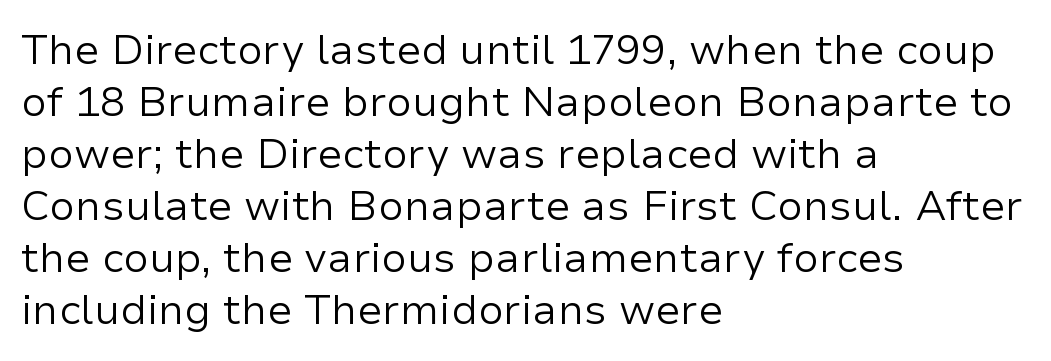
A bare baseline throughout the passage. Standard letterfit; no display-style spreading of the glyphs. Line starts are locked; line ends wander. Is this a fixed-width face? No — the glyphs have proportional, varying widths. Notice how the stems are strictly vertical — no italics here. Caption: face not bold, strokes unweighted.
